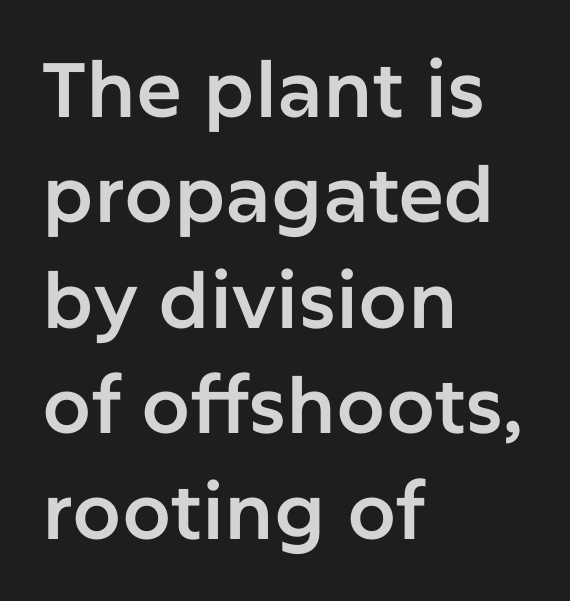
Q: Is the text italic (slanted)? A: No, it is upright.
Q: Is the typeface a serif or a sans-serif typeface? A: Sans-serif.
Q: Is the text underlined? A: No.
Q: How is the paragraph aligned? A: Left-aligned.
Q: Is the spacing between letters normal or unusually wide? A: Normal.
Q: Is the spacing between lines tight, normal or loose? A: Normal.
Q: Width (condensed, normal, or wide)? A: Normal.
Q: Stroke contrast? A: Low.
Q: x-height? A: Medium.
Q: Monospaced? A: No.
